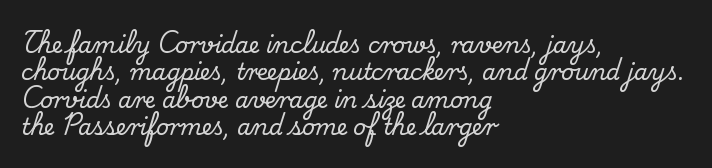
The lines are quadded left. Bare-footed words on every line. The gaps between neighbouring characters are ordinary and unremarkable.
